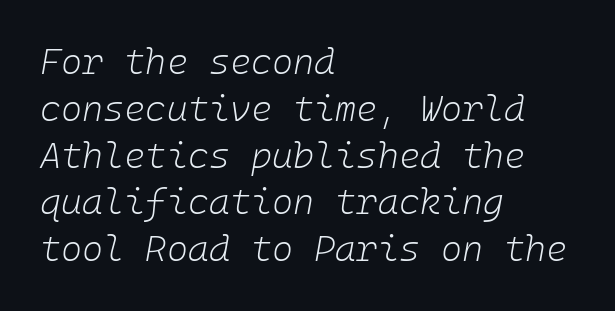
No letter is thick-stroked: the sample isn't bold. Between one letter and the next there's only the usual sliver of space. Any mark beneath the type? The region is blank. Compared with a centered layout, this one pins lines to the left instead.
